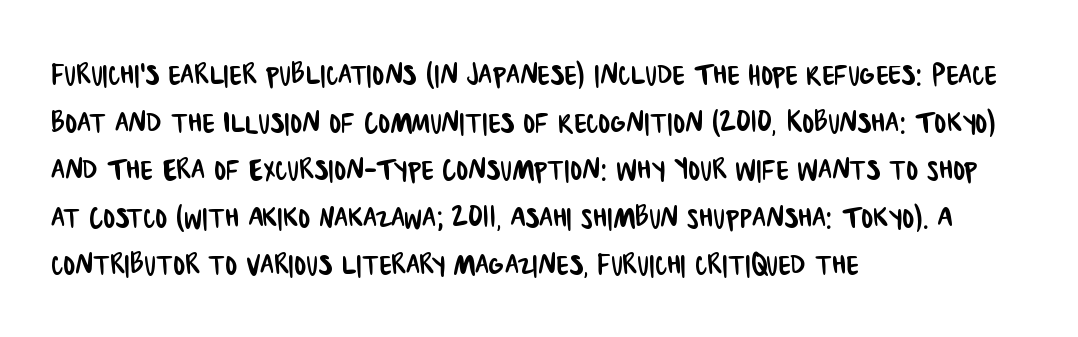
The image shows 36 px condensed sans-serif type; set left-aligned, normal line spacing (1.32x), normal letter spacing, not underlined; low stroke contrast and a large x-height.
